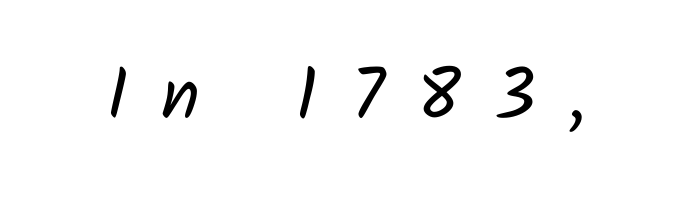
Note: no serifs on the glyphs. No word sits above an underline. Ink coverage per letter is moderate at most. Is the letter spacing exaggerated? Yes — the characters are pushed far apart. Spacing verdict: proportional, widths tailored to each character.
